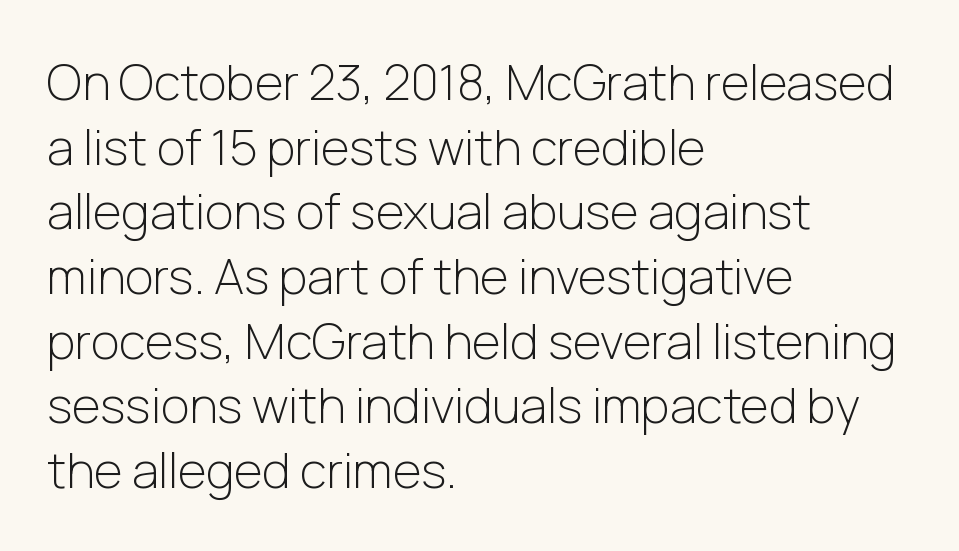
Q: Is the text bold? A: No.
Q: Is the text italic (slanted)? A: No, it is upright.
Q: Is the typeface a serif or a sans-serif typeface? A: Sans-serif.
Q: Is the text underlined? A: No.
Q: How is the paragraph aligned? A: Left-aligned.
Q: Is the spacing between letters normal or unusually wide? A: Normal.
Q: Is the spacing between lines tight, normal or loose? A: Normal.
Q: Width (condensed, normal, or wide)? A: Normal.
Q: Stroke contrast? A: Low.
Q: x-height? A: Medium.
Q: Monospaced? A: No.
